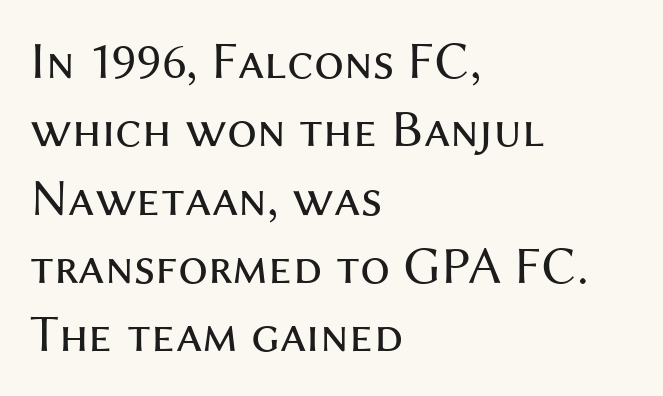
Q: Is the text bold? A: No.
Q: Is the text italic (slanted)? A: No, it is upright.
Q: Is the typeface a serif or a sans-serif typeface? A: Sans-serif.
Q: Is the text underlined? A: No.
Q: How is the paragraph aligned? A: Left-aligned.
Q: Is the spacing between letters normal or unusually wide? A: Normal.
Q: Is the spacing between lines tight, normal or loose? A: Normal.
Q: Width (condensed, normal, or wide)? A: Normal.
Q: Stroke contrast? A: Medium.
Q: x-height? A: Medium.
Q: Monospaced? A: No.
